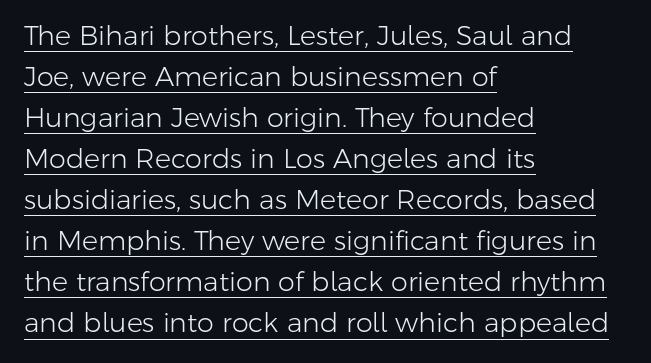
The image shows 27 px text type, upright; set left-aligned, normal line spacing (1.52x), normal letter spacing, underlined.
